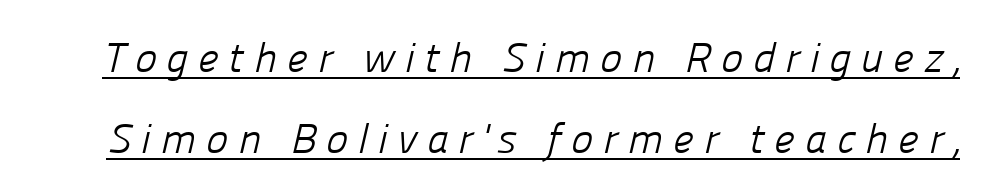
Q: Is the text bold? A: No.
Q: Is the typeface a serif or a sans-serif typeface? A: Sans-serif.
Q: Is the text underlined? A: Yes.
Q: Is the spacing between letters normal or unusually wide? A: Unusually wide.
Q: Is the spacing between lines tight, normal or loose? A: Loose.
Q: Width (condensed, normal, or wide)? A: Normal.
Q: Stroke contrast? A: Low.
Q: x-height? A: Medium.
Q: Monospaced? A: No.
